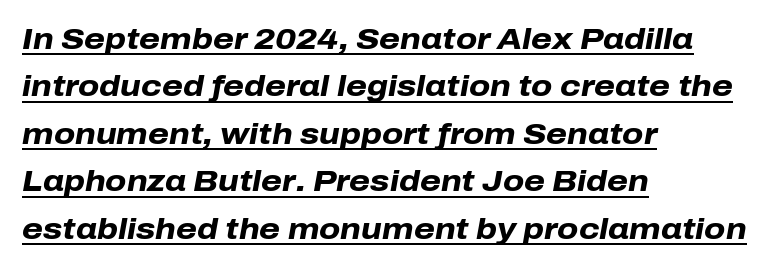
{"italic": "yes", "lean": "right", "slant_degrees": 10, "bold": "yes", "weight": "heavy", "width": "normal", "stroke_contrast": "low", "x_height": "medium", "monospaced": "no", "underline": "yes", "align": "left", "line_spacing": "normal", "line_spacing_ratio": 1.58, "letter_spacing": "normal", "letter_spacing_em": 0.0, "glyph_px": 30}
